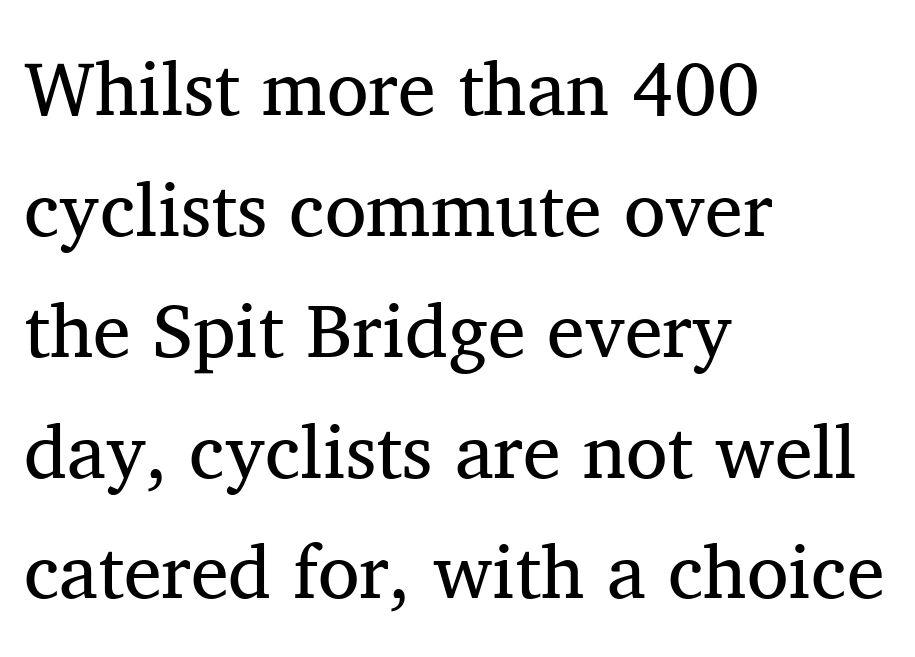
The image shows 76 px regular-weight serif type, upright; set left-aligned, normal line spacing (1.59x), normal letter spacing, not underlined; medium stroke contrast and a medium x-height.
